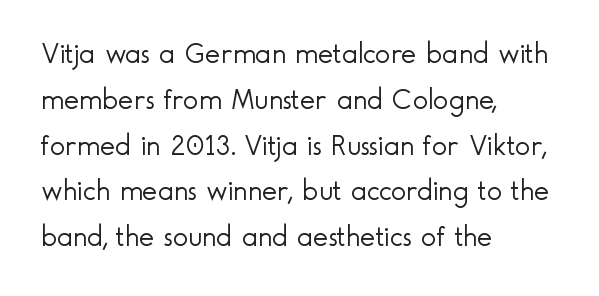
{"serif": "no", "italic": "no", "bold": "no", "weight": "light", "width": "normal", "x_height": "small", "monospaced": "no", "underline": "no", "align": "left", "line_spacing": "normal", "line_spacing_ratio": 1.58, "letter_spacing": "normal", "letter_spacing_em": 0.0, "glyph_px": 29}
